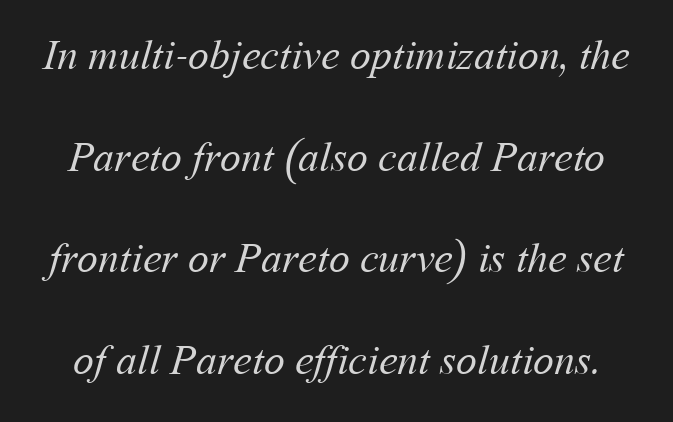
Nothing heavy about these letters — not bold at all. Nobody touched the tracking dial on this one. Just letters on the line, the space beneath them empty. The passage shown is typed in a proportional face where columns would drift. Leading is clearly above the norm, producing a sparse column.
